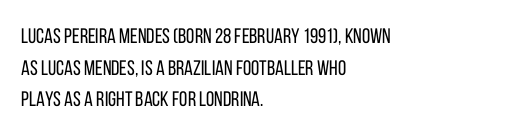
{"italic": "no", "bold": "no", "underline": "no", "align": "left", "line_spacing": "normal", "line_spacing_ratio": 1.51, "letter_spacing": "normal", "letter_spacing_em": 0.0, "glyph_px": 21}
